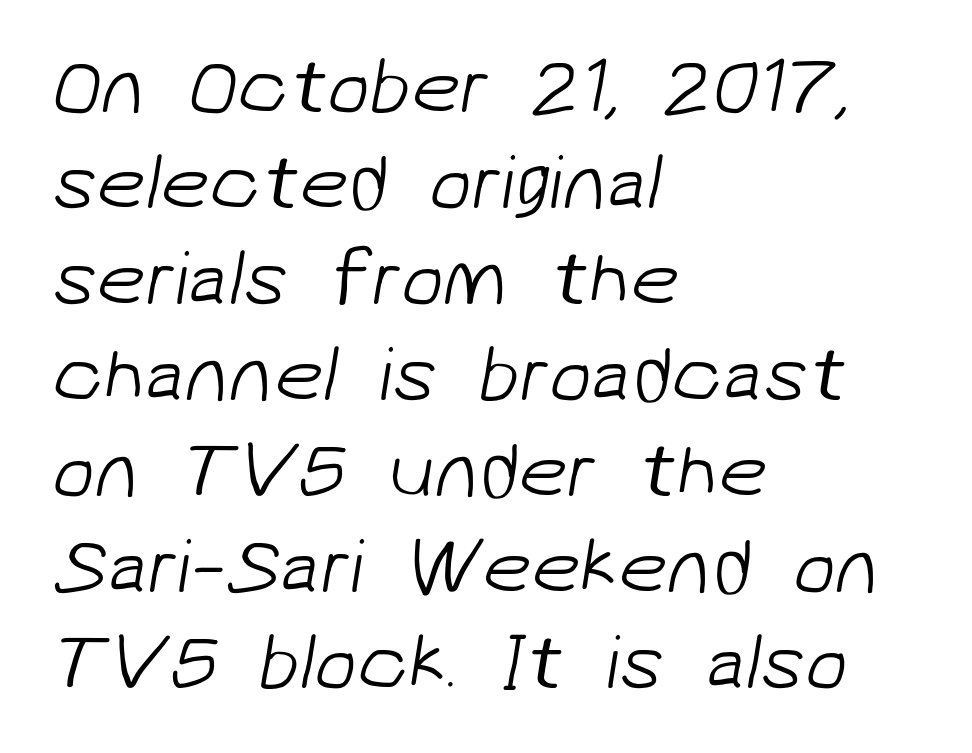
Summary of weight: not heavy and not bold. Unmarked baselines from the first word to the last. Unlike a traditional serif, this face leaves its strokes unadorned. These lines are rendered in a variable-pitch font. How are the letters spaced? Ordinarily, with no added tracking.
